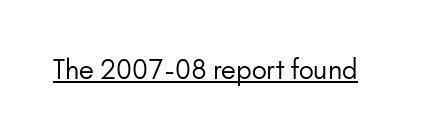
Short note: letters normally spaced. Is this a heavy cut? Hardly; it is regular or lighter. This sample uses an upright cut, with every glyph sitting square on the baseline. Is there an underline? Yes — a line sits under the letters.
